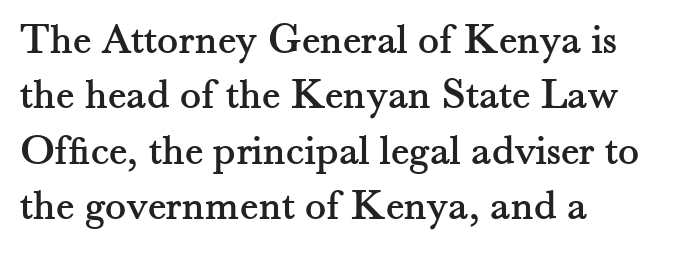
{"serif": "yes", "italic": "no", "width": "normal", "stroke_contrast": "medium", "x_height": "small", "monospaced": "no", "underline": "no", "align": "left", "line_spacing": "normal", "line_spacing_ratio": 1.26, "letter_spacing": "normal", "letter_spacing_em": 0.0, "glyph_px": 44}
